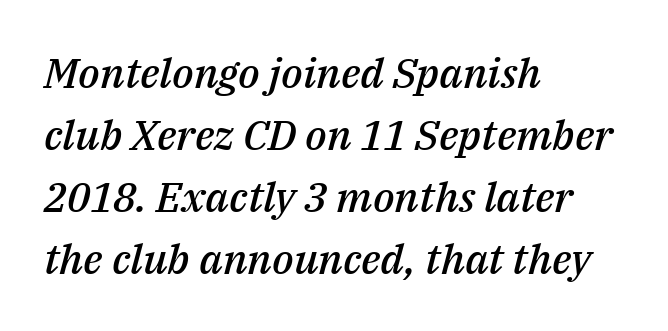
Q: Is the text bold? A: Semi-bold.
Q: Is the text italic (slanted)? A: Yes, it leans right by about 14 degrees.
Q: Is the text underlined? A: No.
Q: How is the paragraph aligned? A: Left-aligned.
Q: Is the spacing between letters normal or unusually wide? A: Normal.
Q: Is the spacing between lines tight, normal or loose? A: Normal.
Q: Width (condensed, normal, or wide)? A: Normal.
Q: Stroke contrast? A: Medium.
Q: x-height? A: Medium.
Q: Monospaced? A: No.
